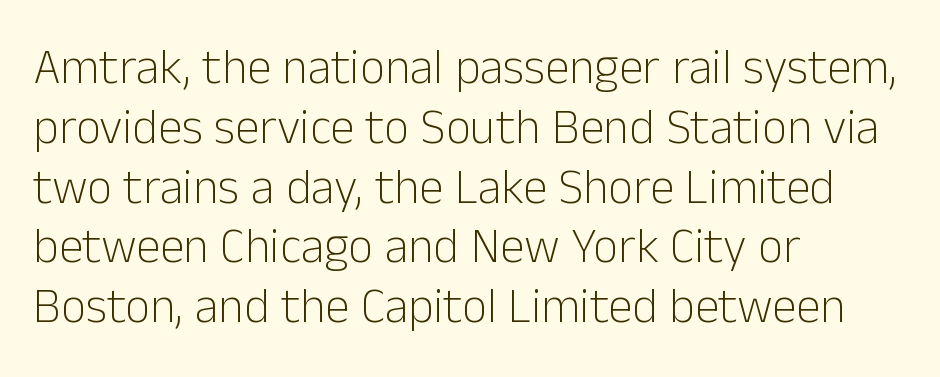
{"serif": "no", "italic": "no", "bold": "no", "weight": "light", "width": "normal", "stroke_contrast": "low", "x_height": "medium", "monospaced": "no", "underline": "no", "align": "left", "line_spacing_ratio": 1.22, "letter_spacing": "normal", "letter_spacing_em": 0.0, "glyph_px": 49}
